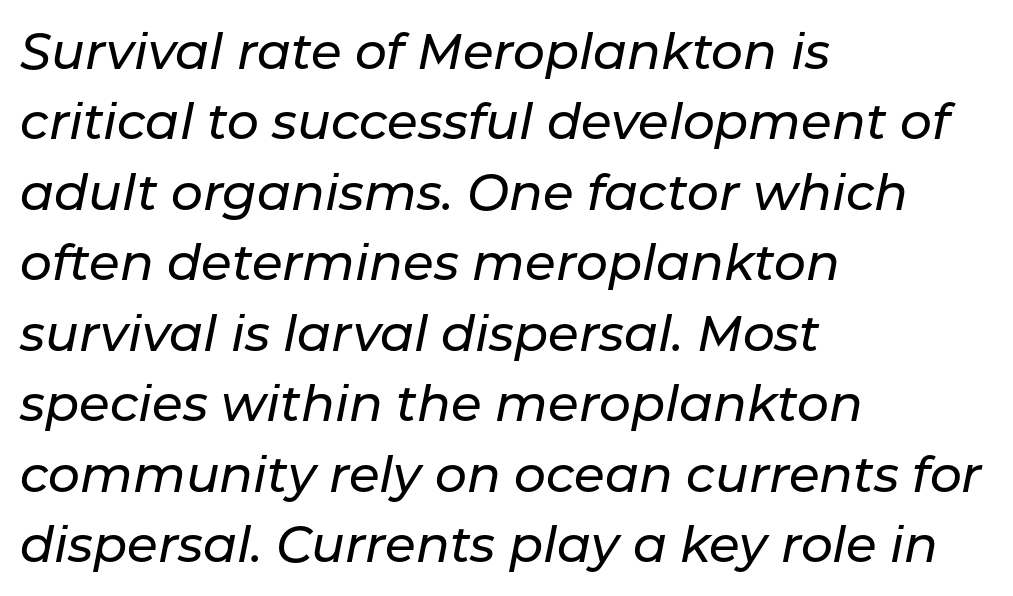
{"italic": "yes", "lean": "right", "slant_degrees": 11, "width": "normal", "stroke_contrast": "low", "x_height": "medium", "monospaced": "no", "underline": "no", "align": "left", "line_spacing": "normal", "line_spacing_ratio": 1.41, "letter_spacing": "normal", "letter_spacing_em": 0.0, "glyph_px": 50}
